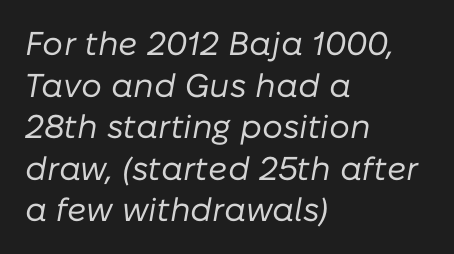
The image shows 33 px regular-weight type, italic (leaning right); set left-aligned, normal line spacing (1.26x), normal letter spacing, not underlined; low stroke contrast and a medium x-height.
